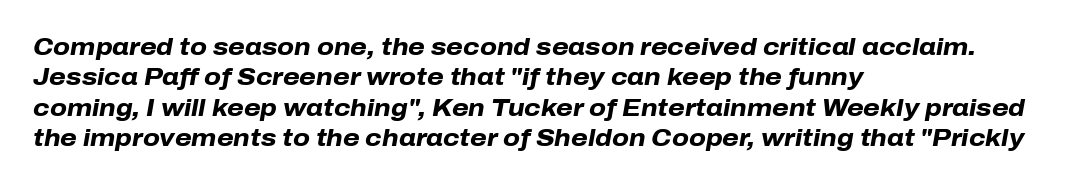
{"italic": "yes", "lean": "right", "slant_degrees": 10, "bold": "yes", "underline": "no", "align": "left", "line_spacing": "normal", "line_spacing_ratio": 1.27, "letter_spacing": "normal", "letter_spacing_em": 0.0, "glyph_px": 24}
